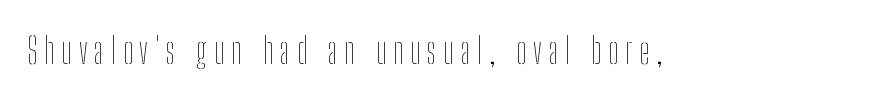
Posture: straight, roman, zero tilt. The face looks like a standard text weight, possibly lighter. The baseline area is clear. The letters advance in unequal steps, a hallmark of proportional type.
